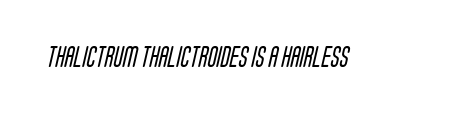
Q: Is the text bold? A: No.
Q: Is the text underlined? A: No.
Q: Is the spacing between letters normal or unusually wide? A: Normal.
